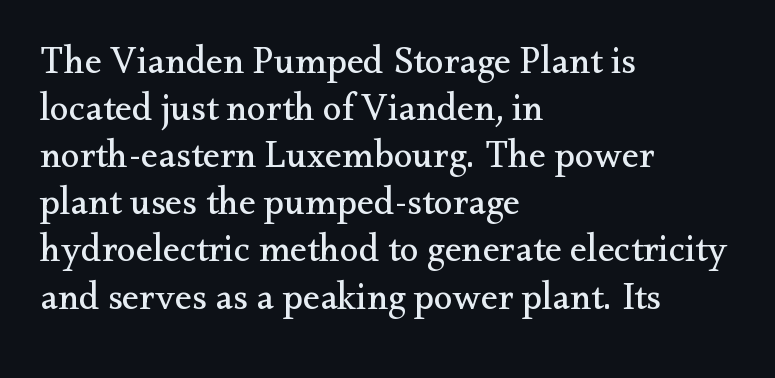
Letter spacing: default. Upright lettering throughout. This rendering employs a face with finishing strokes, i.e., a serif. Glance below the letters and you will spot only blank space. The paragraph shown leans on its left margin.
